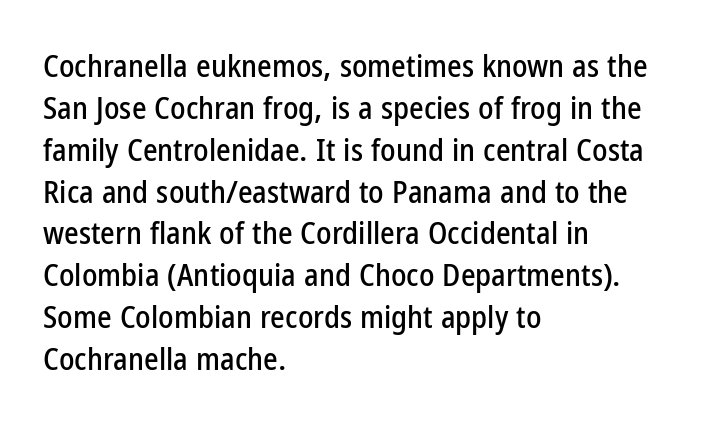
The image shows 31 px condensed sans-serif type, upright; set left-aligned, normal line spacing (1.35x), normal letter spacing, not underlined; low stroke contrast and a medium x-height.
